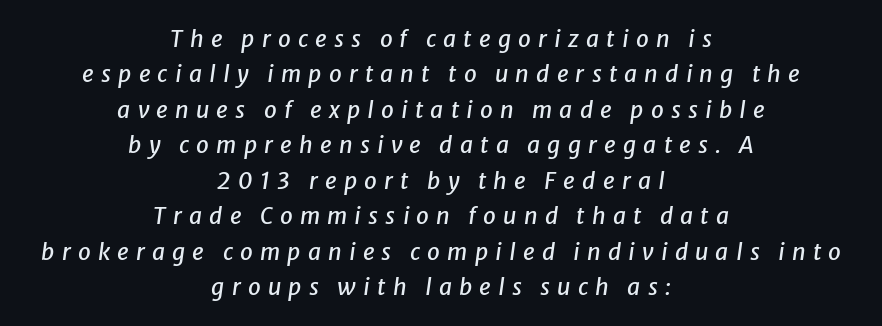
The image shows 23 px text type, italic (leaning right); set centered, normal line spacing (1.54x), unusually wide letter spacing (+0.31 em), not underlined.
